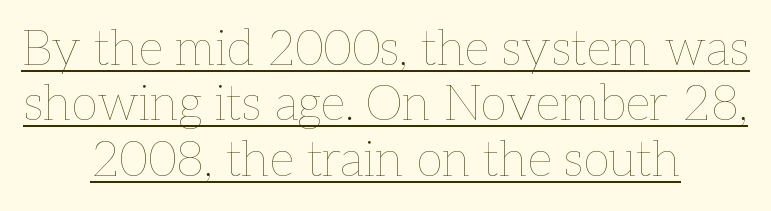
Q: Is the text bold? A: No.
Q: Is the text italic (slanted)? A: No, it is upright.
Q: Is the text underlined? A: Yes.
Q: How is the paragraph aligned? A: Centered.
Q: Is the spacing between letters normal or unusually wide? A: Normal.
Q: Is the spacing between lines tight, normal or loose? A: Tight.
Q: Width (condensed, normal, or wide)? A: Normal.
Q: Stroke contrast? A: Low.
Q: x-height? A: Medium.
Q: Monospaced? A: No.
